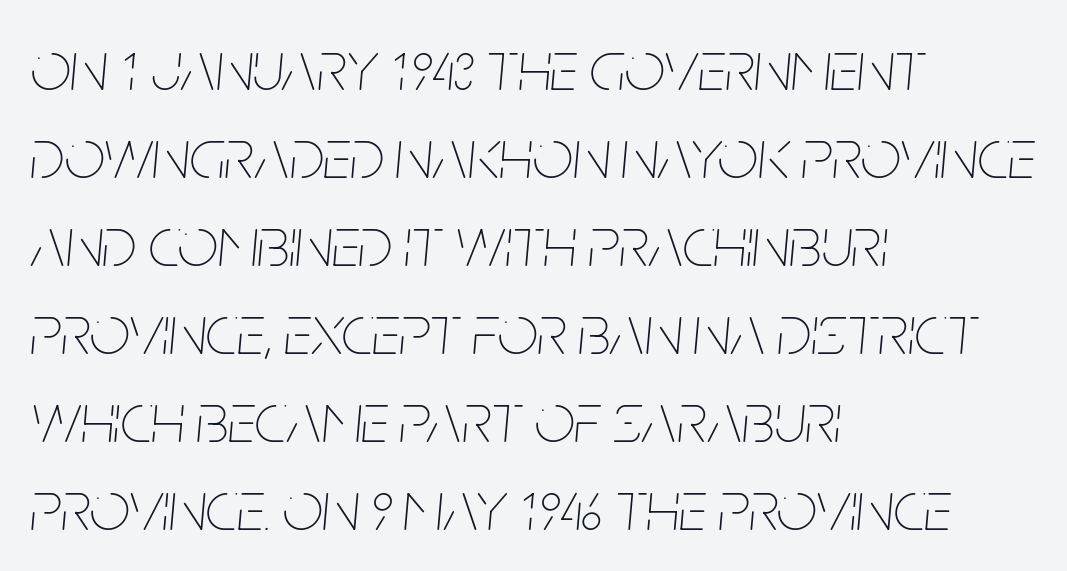
Q: Is the text bold? A: No.
Q: Is the text italic (slanted)? A: Yes, it leans right by about 5 degrees.
Q: Is the text underlined? A: No.
Q: How is the paragraph aligned? A: Left-aligned.
Q: Is the spacing between letters normal or unusually wide? A: Normal.
Q: Width (condensed, normal, or wide)? A: Condensed.
Q: Stroke contrast? A: Low.
Q: x-height? A: Large.
Q: Monospaced? A: No.
